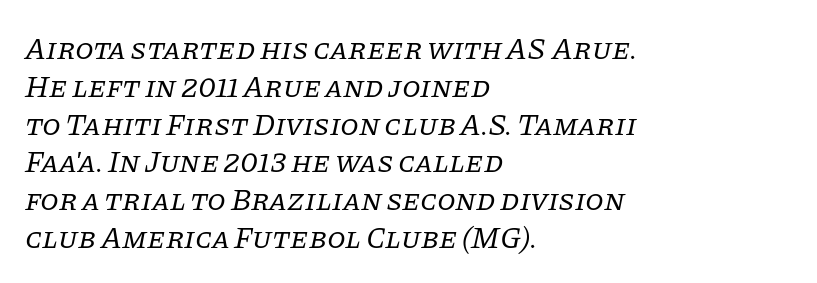
{"serif": "yes", "italic": "yes", "lean": "right", "slant_degrees": 11, "bold": "no", "weight": "regular", "width": "normal", "stroke_contrast": "low", "x_height": "large", "monospaced": "no", "underline": "no", "align": "left", "line_spacing": "normal", "line_spacing_ratio": 1.26, "letter_spacing": "normal", "letter_spacing_em": 0.0, "glyph_px": 30}
